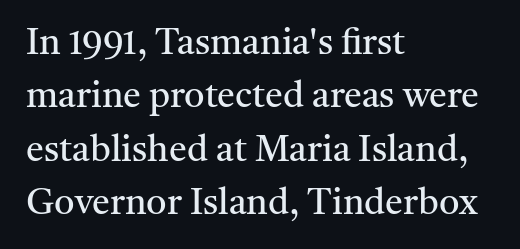
The image shows 36 px regular-weight serif type, upright; set left-aligned, normal line spacing (1.48x), normal letter spacing, not underlined; medium stroke contrast and a medium x-height.
